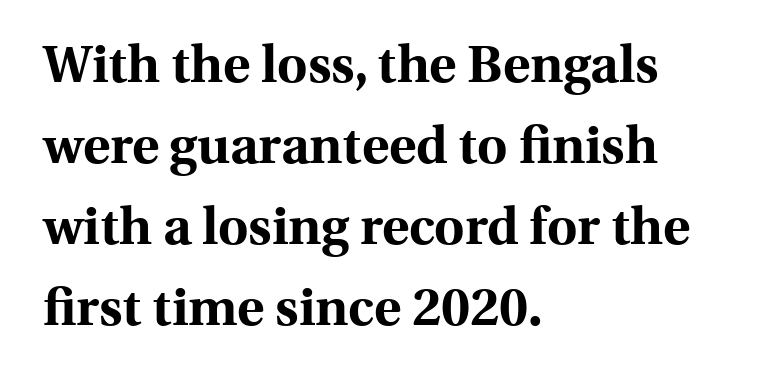
Q: Is the text bold? A: Yes.
Q: Is the text italic (slanted)? A: No, it is upright.
Q: Is the typeface a serif or a sans-serif typeface? A: Serif.
Q: Is the text underlined? A: No.
Q: How is the paragraph aligned? A: Left-aligned.
Q: Is the spacing between letters normal or unusually wide? A: Normal.
Q: Is the spacing between lines tight, normal or loose? A: Normal.
Q: Width (condensed, normal, or wide)? A: Normal.
Q: x-height? A: Medium.
Q: Monospaced? A: No.
